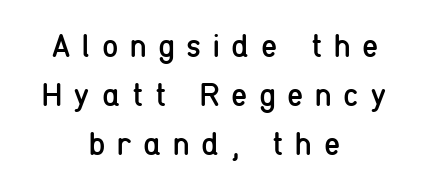
Q: Is the text bold? A: No.
Q: Is the text italic (slanted)? A: No, it is upright.
Q: Is the typeface a serif or a sans-serif typeface? A: Sans-serif.
Q: Is the text underlined? A: No.
Q: How is the paragraph aligned? A: Centered.
Q: Is the spacing between letters normal or unusually wide? A: Unusually wide.
Q: Is the spacing between lines tight, normal or loose? A: Normal.
Q: Width (condensed, normal, or wide)? A: Condensed.
Q: Stroke contrast? A: Low.
Q: x-height? A: Medium.
Q: Monospaced? A: No.
